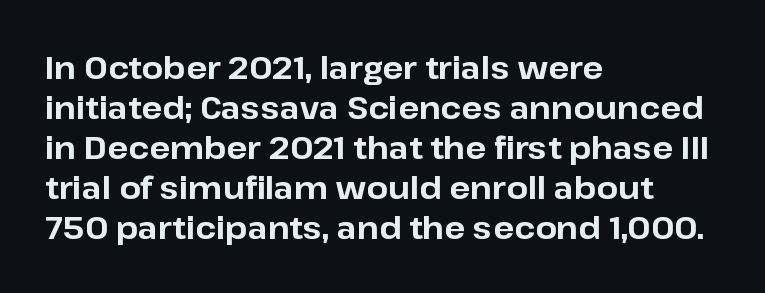
On the weight axis this lands at bold, roughly 700. What's the leading like? Ordinary, nothing unusual. Nope, no serifs anywhere on these letters. Casual observation: everything's shoved over to the left. Note the varied advance widths — an 'i' is clearly narrower than an 'm'. Clear beneath every line of the passage.
